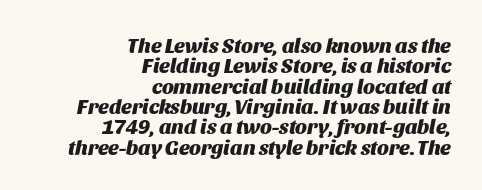
Compared with ordinary roman type, these characters are visibly tilted. No extra tracking has been applied to these lines. What weight is shown? A full bold with thick strokes. The passage shown is not underscored anywhere. Whoever set this chose condensed vertical rhythm over breathing room. Each line ends at the same right margin while the left side varies.
